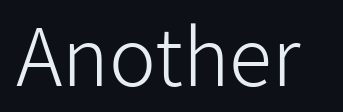
Q: Is the text bold? A: No.
Q: Is the text italic (slanted)? A: No, it is upright.
Q: Is the typeface a serif or a sans-serif typeface? A: Sans-serif.
Q: Is the text underlined? A: No.
Q: Is the spacing between letters normal or unusually wide? A: Normal.
Q: Width (condensed, normal, or wide)? A: Normal.
Q: Stroke contrast? A: Low.
Q: x-height? A: Medium.
Q: Monospaced? A: No.
